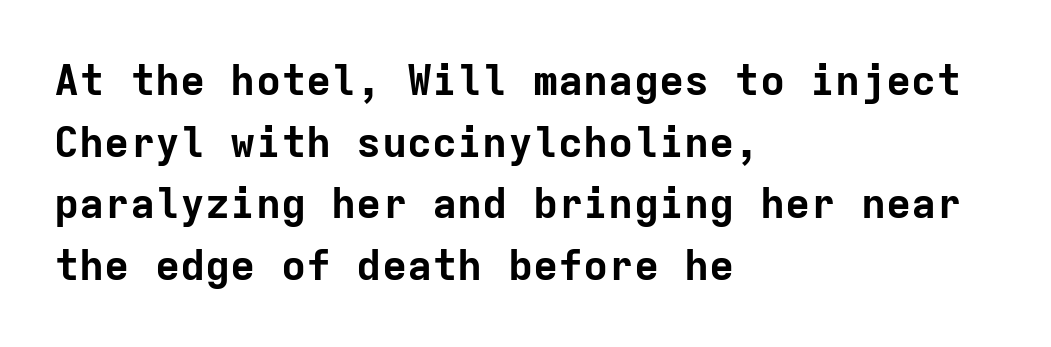
{"serif": "no", "italic": "no", "bold": "yes", "weight": "bold", "width": "normal", "stroke_contrast": "low", "x_height": "medium", "monospaced": "yes", "underline": "no", "align": "left", "line_spacing": "normal", "line_spacing_ratio": 1.47, "letter_spacing": "normal", "letter_spacing_em": 0.0, "glyph_px": 42}
